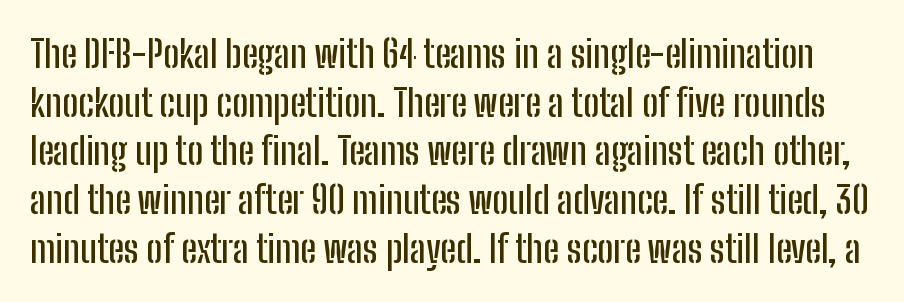
The image shows 38 px condensed sans-serif type, upright; set normal line spacing (1.28x), normal letter spacing, not underlined; low stroke contrast and a medium x-height.
